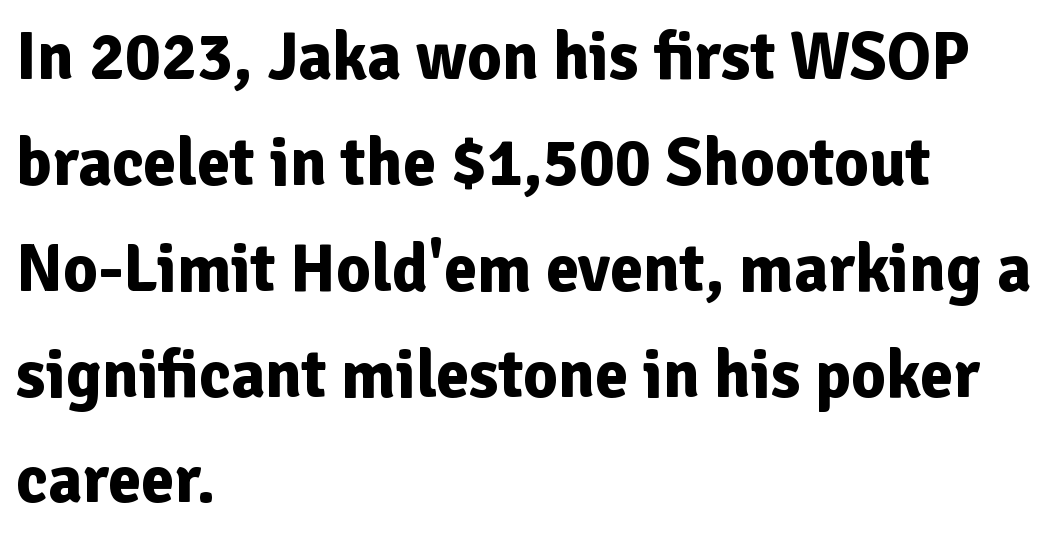
The image shows 67 px bold sans-serif type, upright; set left-aligned, normal line spacing (1.58x), normal letter spacing, not underlined; low stroke contrast and a medium x-height.
